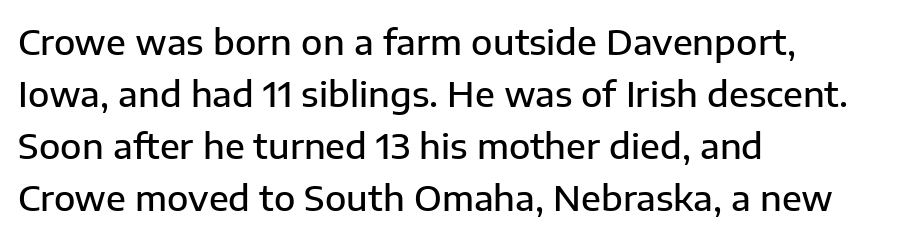
Q: Is the text bold? A: Semi-bold.
Q: Is the text italic (slanted)? A: No, it is upright.
Q: Is the typeface a serif or a sans-serif typeface? A: Sans-serif.
Q: Is the text underlined? A: No.
Q: How is the paragraph aligned? A: Left-aligned.
Q: Is the spacing between letters normal or unusually wide? A: Normal.
Q: Is the spacing between lines tight, normal or loose? A: Normal.
Q: Width (condensed, normal, or wide)? A: Normal.
Q: Stroke contrast? A: Low.
Q: x-height? A: Medium.
Q: Monospaced? A: No.
